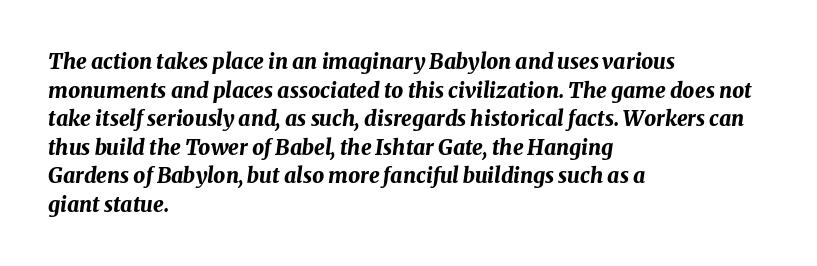
Q: Is the text bold? A: Yes.
Q: Is the text italic (slanted)? A: Yes, it leans right by about 8 degrees.
Q: Is the text underlined? A: No.
Q: How is the paragraph aligned? A: Left-aligned.
Q: Is the spacing between letters normal or unusually wide? A: Normal.
Q: Is the spacing between lines tight, normal or loose? A: Normal.
